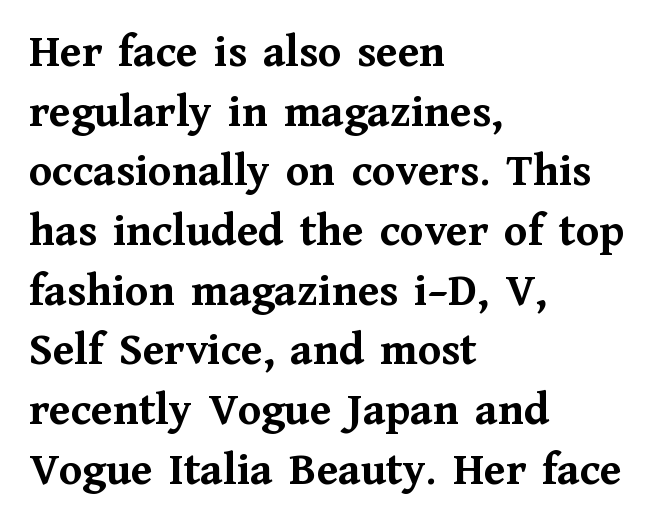
Q: Is the text bold? A: Yes.
Q: Is the text italic (slanted)? A: No, it is upright.
Q: Is the typeface a serif or a sans-serif typeface? A: Serif.
Q: Is the text underlined? A: No.
Q: How is the paragraph aligned? A: Left-aligned.
Q: Is the spacing between letters normal or unusually wide? A: Normal.
Q: Is the spacing between lines tight, normal or loose? A: Normal.
Q: Width (condensed, normal, or wide)? A: Normal.
Q: Stroke contrast? A: Medium.
Q: x-height? A: Medium.
Q: Monospaced? A: No.
